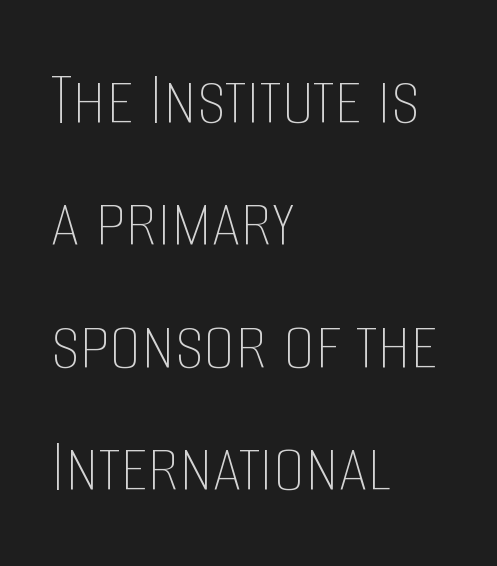
The image shows 80 px thin, condensed type, upright; set left-aligned, normal line spacing (1.53x), normal letter spacing, not underlined; low stroke contrast and a large x-height.
